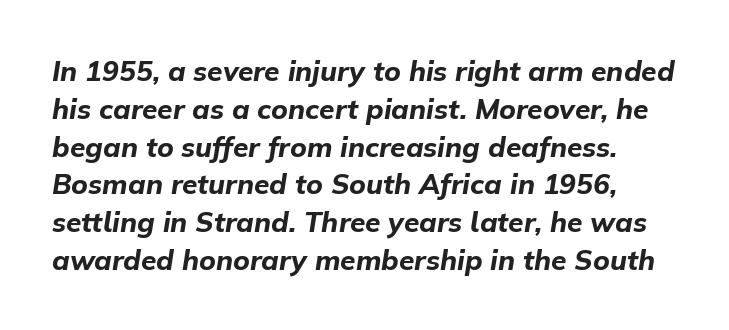
A normal amount of white space separates one row of letters from the next. A dark, heavy texture on the line: the type is bold. The passage shown is typed in a proportional face where columns would drift. Honestly, there is no underline to notice here at all.
